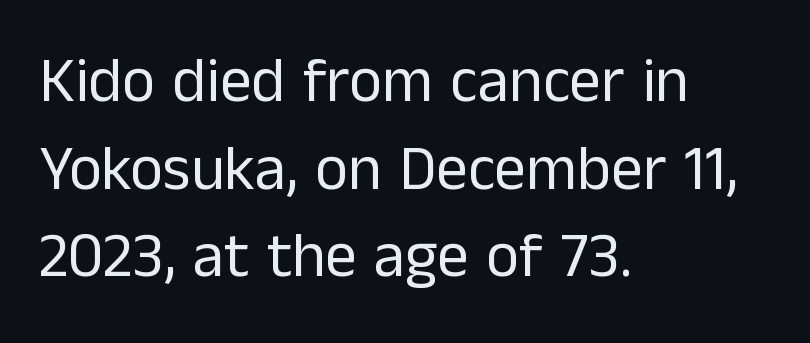
The image shows 63 px regular-weight sans-serif type, upright; set left-aligned, normal line spacing (1.39x), normal letter spacing, not underlined; low stroke contrast and a medium x-height.
